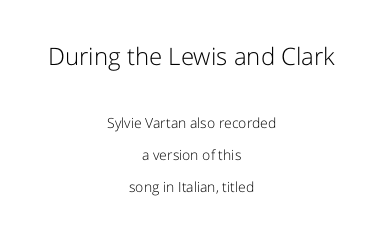
Centered paragraph, ragged on both sides. Beneath every word, the page is bare. Bold? No — there's no thickening of the strokes. A great deal of white space separates one row of letters from the next. Honestly, the letter spacing is just normal — you wouldn't notice it. These lines were composed using upright roman letters.
